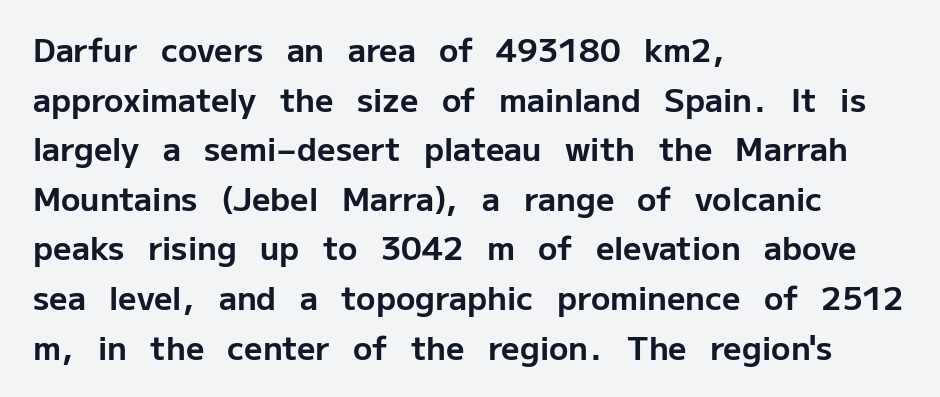
Q: Is the text bold? A: Yes.
Q: Is the text italic (slanted)? A: No, it is upright.
Q: Is the typeface a serif or a sans-serif typeface? A: Sans-serif.
Q: Is the text underlined? A: No.
Q: How is the paragraph aligned? A: Left-aligned.
Q: Is the spacing between letters normal or unusually wide? A: Normal.
Q: Is the spacing between lines tight, normal or loose? A: Normal.
Q: Width (condensed, normal, or wide)? A: Normal.
Q: Stroke contrast? A: Low.
Q: x-height? A: Medium.
Q: Monospaced? A: No.
